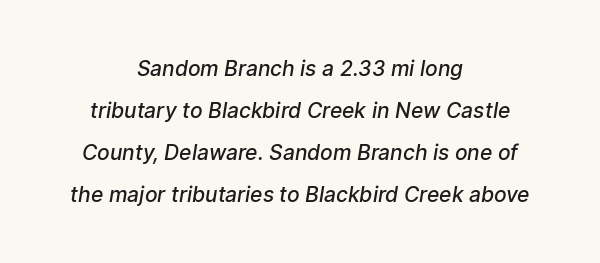
{"bold": "semi", "underline": "no", "align": "center", "line_spacing": "loose", "line_spacing_ratio": 2.0, "letter_spacing": "normal", "letter_spacing_em": 0.0, "glyph_px": 21}
